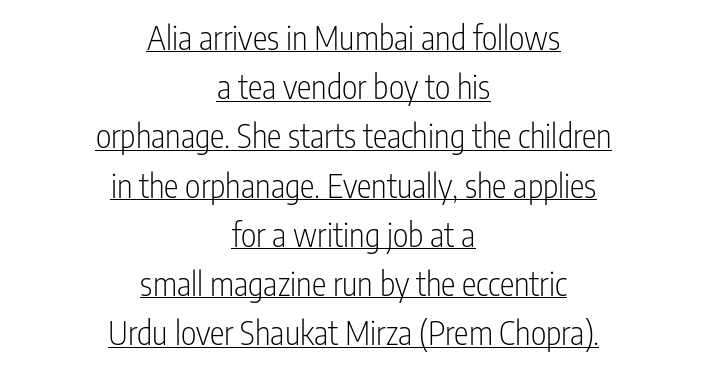
The image shows 33 px light, condensed sans-serif type, upright; set centered, normal line spacing (1.49x), normal letter spacing, underlined; low stroke contrast and a medium x-height.
